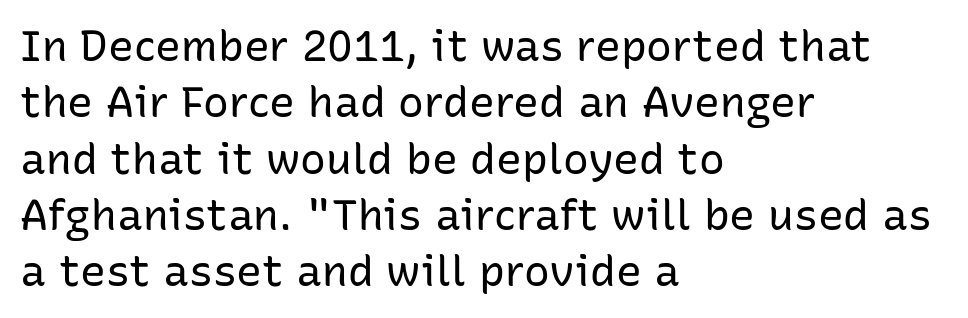
{"serif": "no", "italic": "no", "bold": "no", "weight": "regular", "width": "normal", "stroke_contrast": "low", "x_height": "medium", "monospaced": "no", "underline": "no", "align": "left", "line_spacing": "normal", "line_spacing_ratio": 1.31, "letter_spacing": "normal", "letter_spacing_em": 0.0, "glyph_px": 43}
